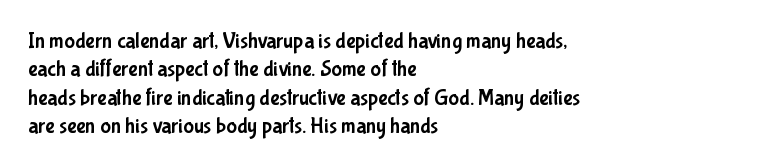
Q: Is the text italic (slanted)? A: No, it is upright.
Q: Is the text underlined? A: No.
Q: How is the paragraph aligned? A: Left-aligned.
Q: Is the spacing between letters normal or unusually wide? A: Normal.
Q: Is the spacing between lines tight, normal or loose? A: Normal.
